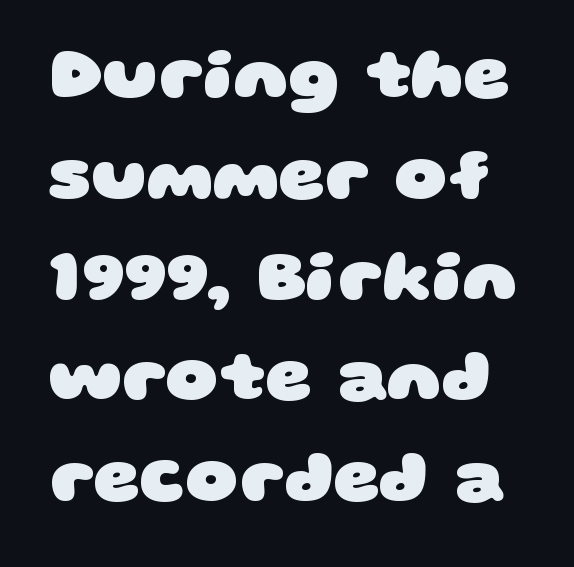
{"serif": "no", "bold": "yes", "weight": "heavy", "width": "wide", "stroke_contrast": "low", "x_height": "large", "monospaced": "no", "underline": "no", "line_spacing": "normal", "line_spacing_ratio": 1.4, "letter_spacing": "normal", "letter_spacing_em": 0.0, "glyph_px": 72}
